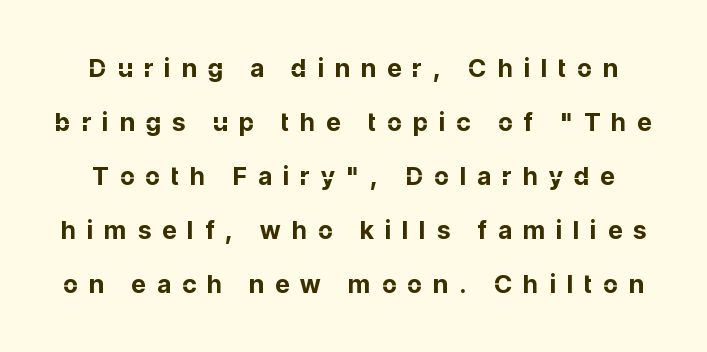
Q: Is the text bold? A: Yes.
Q: Is the text italic (slanted)? A: No, it is upright.
Q: Is the text underlined? A: No.
Q: Is the spacing between letters normal or unusually wide? A: Unusually wide.
Q: Is the spacing between lines tight, normal or loose? A: Loose.
